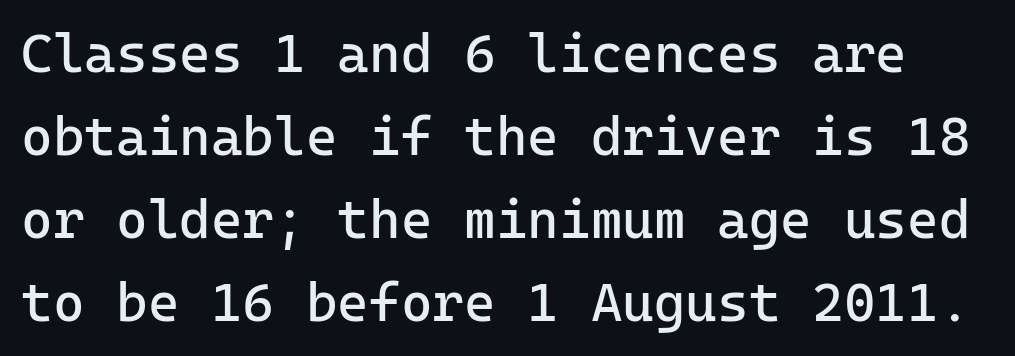
{"serif": "no", "italic": "no", "bold": "no", "weight": "regular", "width": "normal", "stroke_contrast": "low", "x_height": "medium", "underline": "no", "line_spacing": "normal", "line_spacing_ratio": 1.54, "letter_spacing": "normal", "letter_spacing_em": 0.0, "glyph_px": 54}
